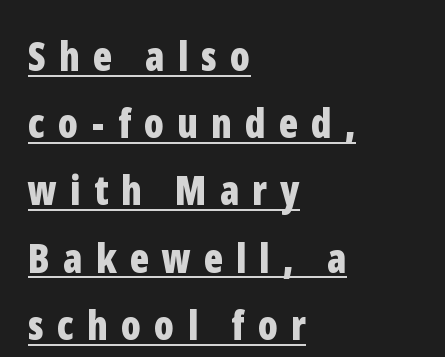
The image shows 40 px bold, condensed sans-serif type, upright; set left-aligned, normal line spacing (1.68x), unusually wide letter spacing (+0.33 em), underlined; low stroke contrast and a medium x-height.
